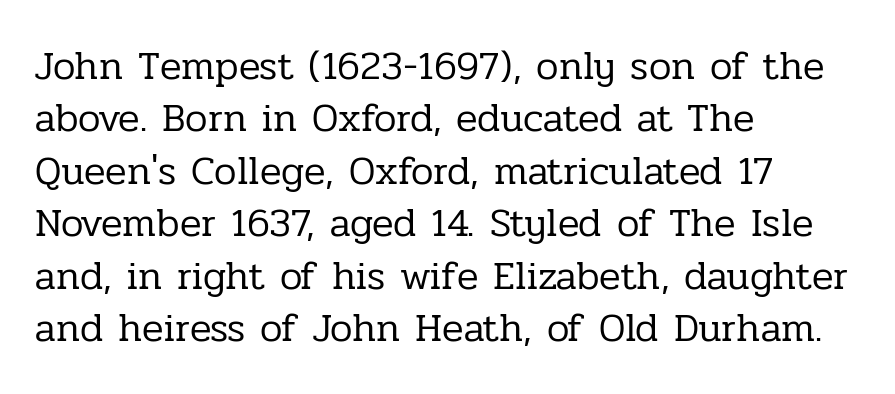
Q: Is the text bold? A: No.
Q: Is the text italic (slanted)? A: No, it is upright.
Q: Is the typeface a serif or a sans-serif typeface? A: Serif.
Q: Is the text underlined? A: No.
Q: How is the paragraph aligned? A: Left-aligned.
Q: Is the spacing between letters normal or unusually wide? A: Normal.
Q: Is the spacing between lines tight, normal or loose? A: Normal.
Q: Width (condensed, normal, or wide)? A: Normal.
Q: Stroke contrast? A: Low.
Q: x-height? A: Medium.
Q: Monospaced? A: No.
